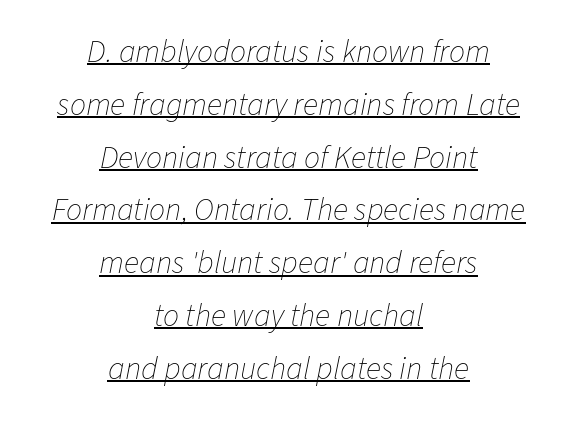
{"italic": "yes", "lean": "right", "slant_degrees": 11, "bold": "no", "weight": "thin", "width": "normal", "stroke_contrast": "low", "x_height": "medium", "monospaced": "no", "underline": "yes", "align": "center", "line_spacing": "normal", "line_spacing_ratio": 1.65, "letter_spacing": "normal", "letter_spacing_em": 0.0, "glyph_px": 32}
